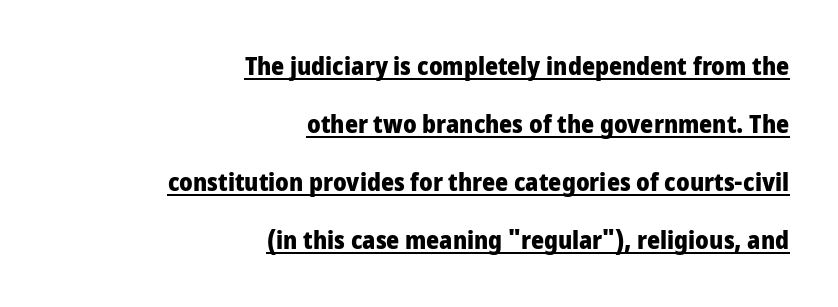
Italic: no, the glyphs are upright roman. Is the block centered? No — it sits flush against the right margin. Leading: increased. Thick stems and heavy bowls — unmistakably bold. The letters sit at their default tracking, neither squeezed nor spread. The words here are underlined.
